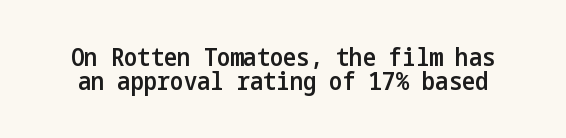
Q: Is the text bold? A: Semi-bold.
Q: Is the text italic (slanted)? A: No, it is upright.
Q: Is the text underlined? A: No.
Q: Is the spacing between letters normal or unusually wide? A: Normal.
Q: Is the spacing between lines tight, normal or loose? A: Tight.
